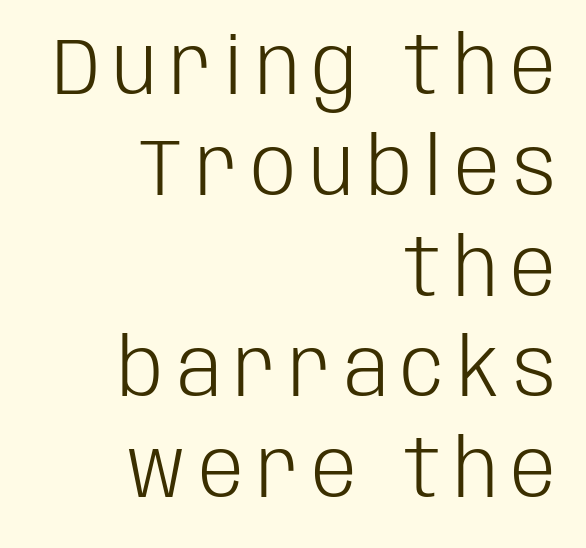
{"serif": "no", "italic": "no", "bold": "no", "weight": "light", "width": "condensed", "stroke_contrast": "low", "x_height": "large", "monospaced": "no", "underline": "no", "align": "right", "line_spacing": "normal", "line_spacing_ratio": 1.26, "glyph_px": 80}
